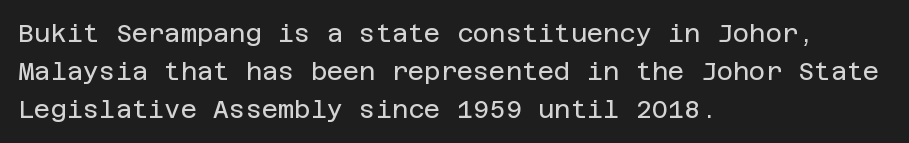
{"italic": "no", "bold": "no", "underline": "no", "align": "left", "line_spacing": "normal", "line_spacing_ratio": 1.53, "letter_spacing": "normal", "letter_spacing_em": 0.0, "glyph_px": 25}
